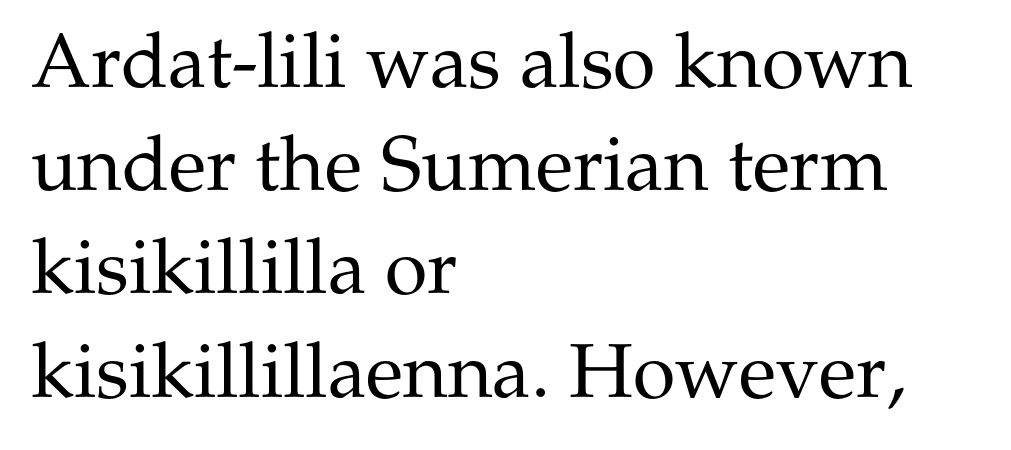
Q: Is the text bold? A: No.
Q: Is the text italic (slanted)? A: No, it is upright.
Q: Is the typeface a serif or a sans-serif typeface? A: Serif.
Q: Is the text underlined? A: No.
Q: How is the paragraph aligned? A: Left-aligned.
Q: Is the spacing between letters normal or unusually wide? A: Normal.
Q: Is the spacing between lines tight, normal or loose? A: Normal.
Q: Width (condensed, normal, or wide)? A: Normal.
Q: Stroke contrast? A: Medium.
Q: x-height? A: Medium.
Q: Monospaced? A: No.
